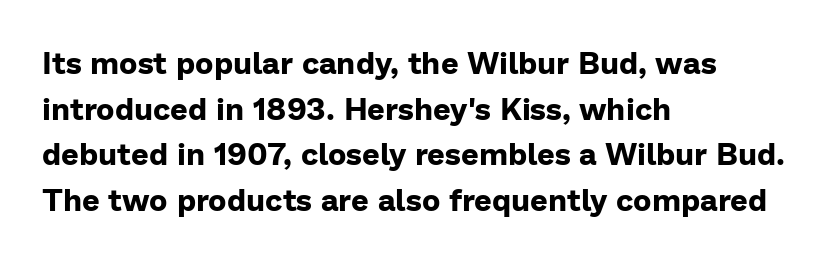
The image shows 31 px bold sans-serif type, upright; set left-aligned, normal line spacing (1.47x), normal letter spacing, not underlined; low stroke contrast and a medium x-height.
